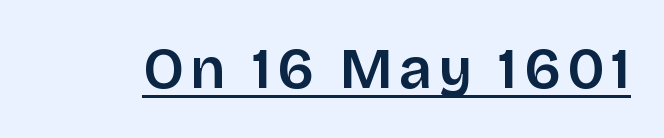
Note the varied advance widths — an 'i' is clearly narrower than an 'm'. Every character sits straight up, as roman type does. I'd call this a sans setting — the letters go barefoot. In designer terms, the underline attribute is active on this setting. A somewhat darkened texture: the type is semibold rather than bold.
